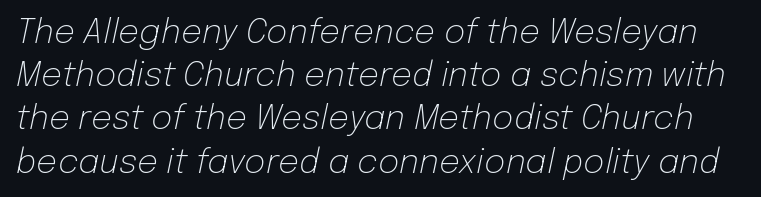
The image shows 33 px light type, italic (leaning right); set normal line spacing (1.31x), normal letter spacing, not underlined; low stroke contrast and a medium x-height.
